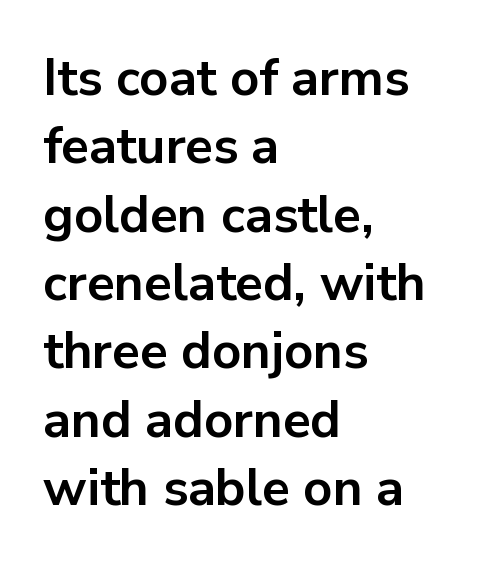
Q: Is the text bold? A: Yes.
Q: Is the text italic (slanted)? A: No, it is upright.
Q: Is the typeface a serif or a sans-serif typeface? A: Sans-serif.
Q: Is the text underlined? A: No.
Q: How is the paragraph aligned? A: Left-aligned.
Q: Is the spacing between letters normal or unusually wide? A: Normal.
Q: Is the spacing between lines tight, normal or loose? A: Normal.
Q: Width (condensed, normal, or wide)? A: Normal.
Q: Stroke contrast? A: Low.
Q: x-height? A: Medium.
Q: Monospaced? A: No.
